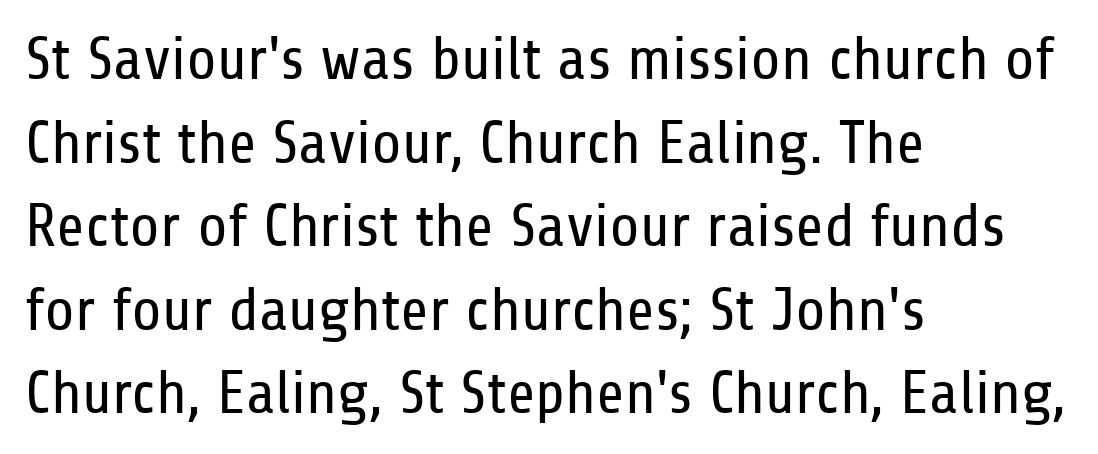
The image shows 61 px regular-weight, condensed sans-serif type, upright; set left-aligned, normal line spacing (1.37x), normal letter spacing, not underlined; low stroke contrast and a medium x-height.
